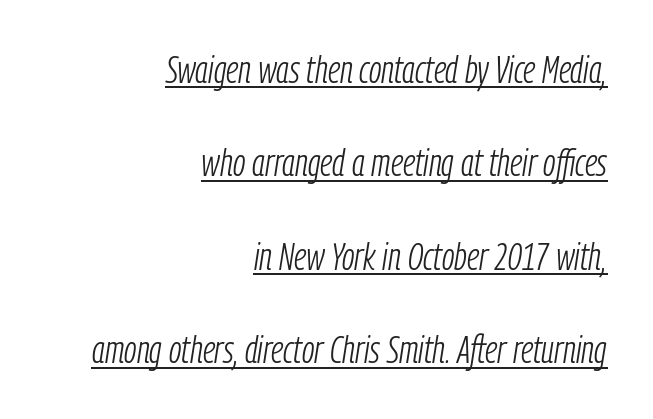
This rendering features underlined lettering. These lines are set flush right with a ragged left edge. Spacing verdict: proportional, widths tailored to each character. In terms of letterspacing, this is plain default setting. Yep, that's italic — everything's leaning. Summary of vertical rhythm: relaxed, with wide interline spacing.
